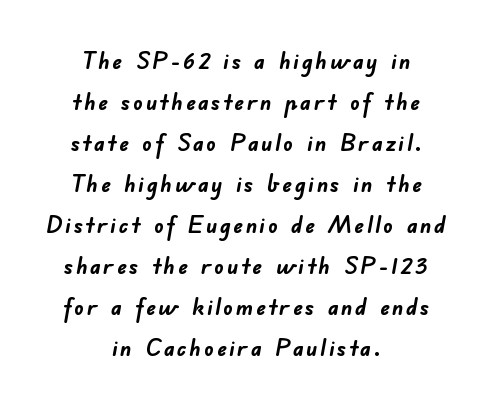
{"bold": "yes", "underline": "no", "align": "center", "line_spacing_ratio": 1.71, "glyph_px": 24}
